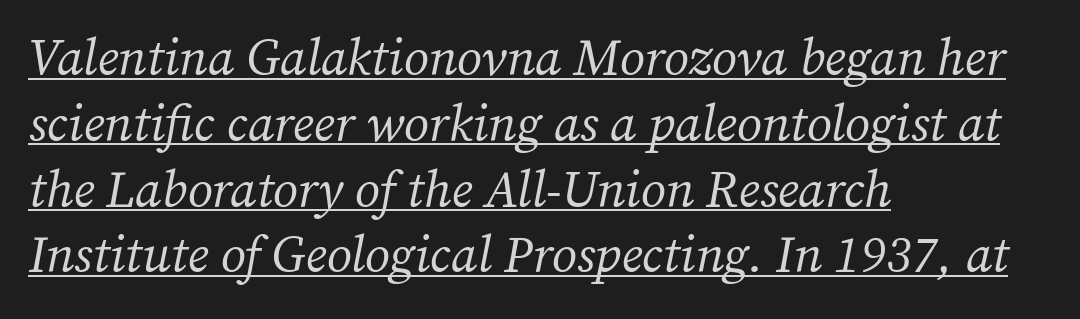
Q: Is the text bold? A: No.
Q: Is the text italic (slanted)? A: Yes, it leans right by about 12 degrees.
Q: Is the typeface a serif or a sans-serif typeface? A: Serif.
Q: Is the text underlined? A: Yes.
Q: How is the paragraph aligned? A: Left-aligned.
Q: Is the spacing between letters normal or unusually wide? A: Normal.
Q: Is the spacing between lines tight, normal or loose? A: Normal.
Q: Width (condensed, normal, or wide)? A: Normal.
Q: Stroke contrast? A: Medium.
Q: x-height? A: Medium.
Q: Monospaced? A: No.
